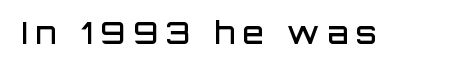
{"serif": "no", "italic": "no", "bold": "semi", "weight": "semibold", "width": "normal", "stroke_contrast": "low", "x_height": "large", "monospaced": "no", "underline": "no", "letter_spacing": "wide", "letter_spacing_em": 0.26, "glyph_px": 30}
